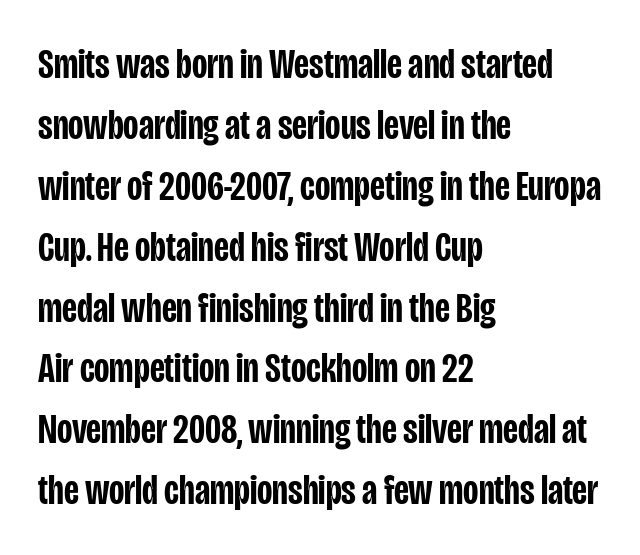
Q: Is the text bold? A: Semi-bold.
Q: Is the text italic (slanted)? A: No, it is upright.
Q: Is the typeface a serif or a sans-serif typeface? A: Sans-serif.
Q: Is the text underlined? A: No.
Q: How is the paragraph aligned? A: Left-aligned.
Q: Is the spacing between letters normal or unusually wide? A: Normal.
Q: Is the spacing between lines tight, normal or loose? A: Normal.
Q: Width (condensed, normal, or wide)? A: Condensed.
Q: Stroke contrast? A: Low.
Q: x-height? A: Large.
Q: Monospaced? A: No.
